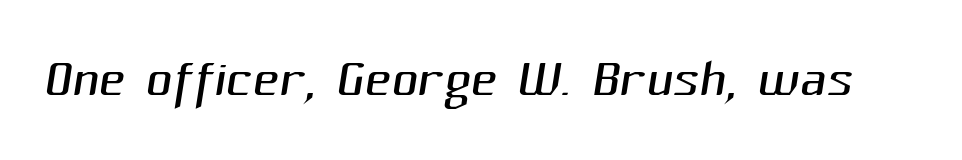
Q: Is the text bold? A: No.
Q: Is the typeface a serif or a sans-serif typeface? A: Sans-serif.
Q: Is the text underlined? A: No.
Q: Is the spacing between letters normal or unusually wide? A: Normal.
Q: Width (condensed, normal, or wide)? A: Normal.
Q: Stroke contrast? A: Medium.
Q: x-height? A: Medium.
Q: Monospaced? A: No.
